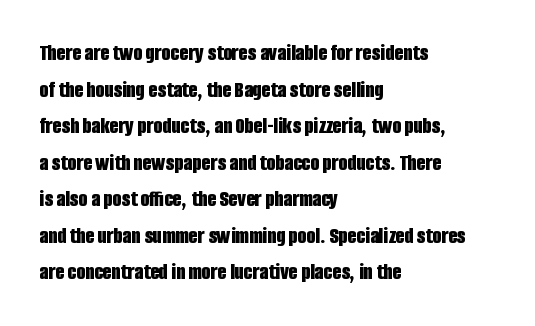
Visually the block forms a straight wall on the left and a jagged coastline on the right. The letters are bold, with thick, heavy strokes. The gap between lines stays unmarked. This sample keeps an unexceptional amount of space between lines. The horizontal fit of the characters is conventional and even. Vertical strokes here are truly vertical.
